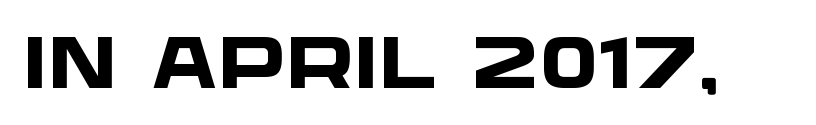
Q: Is the text bold? A: Yes.
Q: Is the typeface a serif or a sans-serif typeface? A: Sans-serif.
Q: Is the text underlined? A: No.
Q: Is the spacing between letters normal or unusually wide? A: Normal.
Q: Width (condensed, normal, or wide)? A: Wide.
Q: Stroke contrast? A: Low.
Q: x-height? A: Large.
Q: Monospaced? A: No.
